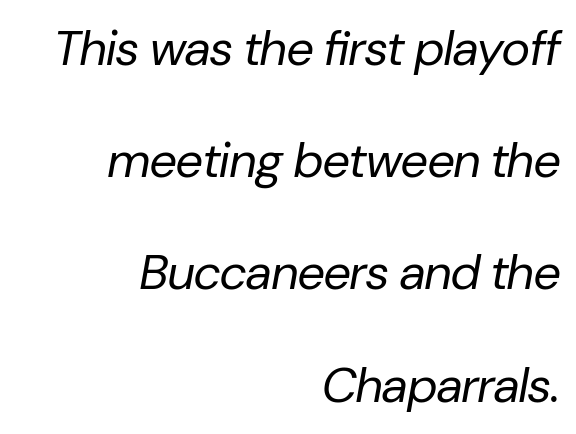
Q: Is the text bold? A: No.
Q: Is the text italic (slanted)? A: Yes, it leans right by about 10 degrees.
Q: Is the text underlined? A: No.
Q: How is the paragraph aligned? A: Right-aligned.
Q: Is the spacing between letters normal or unusually wide? A: Normal.
Q: Is the spacing between lines tight, normal or loose? A: Loose.
Q: Width (condensed, normal, or wide)? A: Normal.
Q: Stroke contrast? A: Low.
Q: x-height? A: Medium.
Q: Monospaced? A: No.
